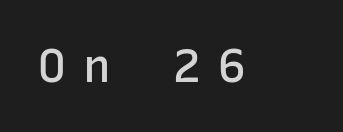
The image shows 46 px semibold sans-serif type, upright, monospaced; set unusually wide letter spacing (+0.38 em), not underlined; low stroke contrast and a medium x-height.
